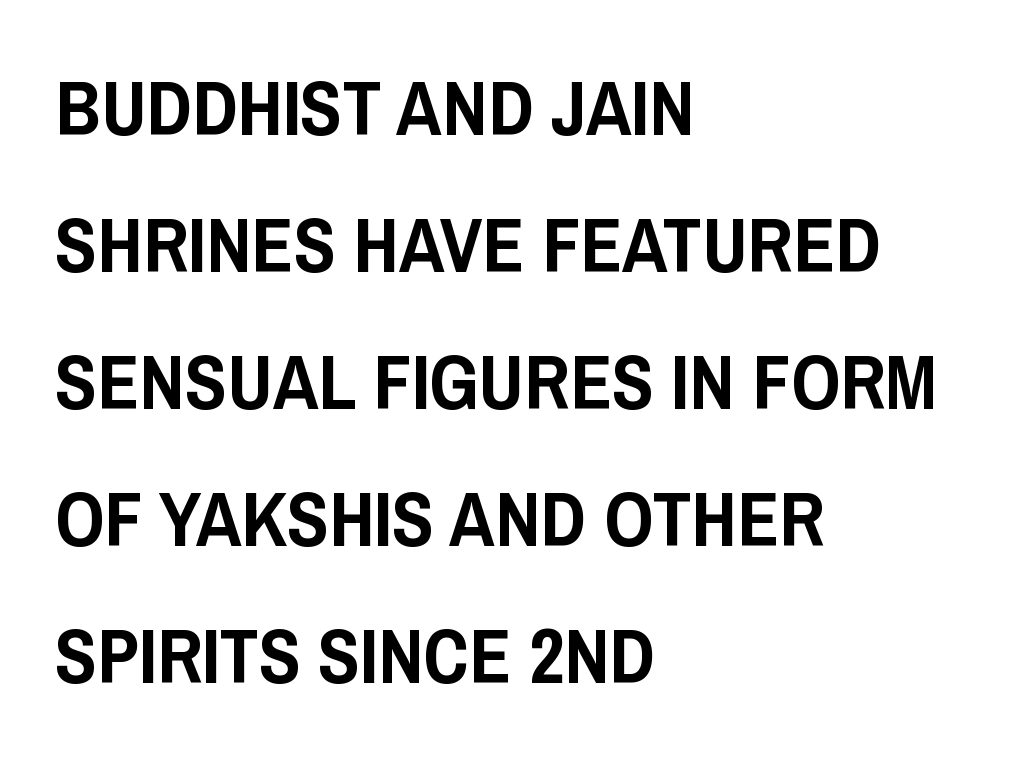
Honestly, the letter spacing is just normal — you wouldn't notice it. Here the designer chose a conventional face with non-uniform glyph widths. In terms of letterform style, serifs are entirely absent. The area under the type is left untouched.
